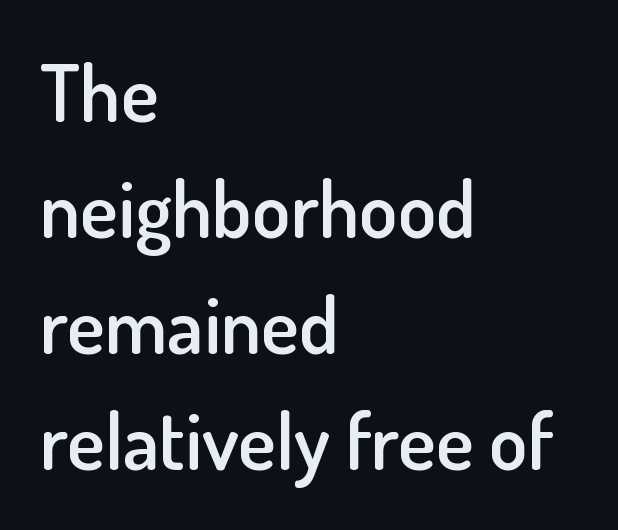
{"serif": "no", "italic": "no", "bold": "semi", "weight": "semibold", "width": "normal", "stroke_contrast": "low", "x_height": "small", "monospaced": "no", "underline": "no", "align": "left", "line_spacing": "normal", "line_spacing_ratio": 1.47, "letter_spacing": "normal", "letter_spacing_em": 0.0, "glyph_px": 79}
